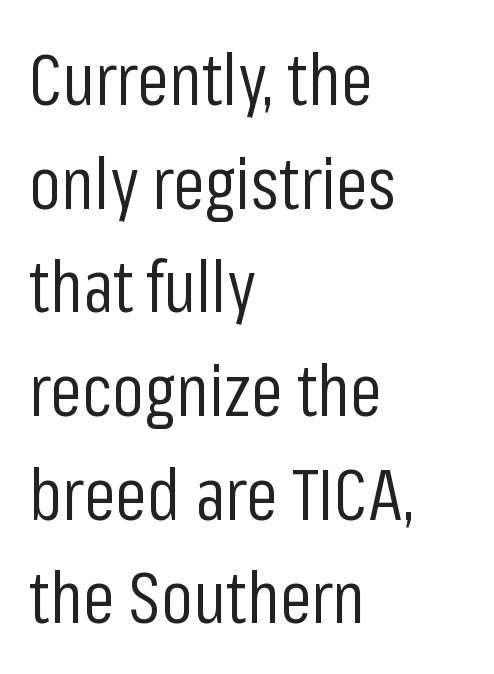
{"serif": "no", "italic": "no", "bold": "no", "weight": "regular", "width": "condensed", "stroke_contrast": "low", "x_height": "medium", "monospaced": "no", "underline": "no", "align": "left", "line_spacing": "normal", "line_spacing_ratio": 1.46, "letter_spacing": "normal", "letter_spacing_em": 0.0, "glyph_px": 71}
